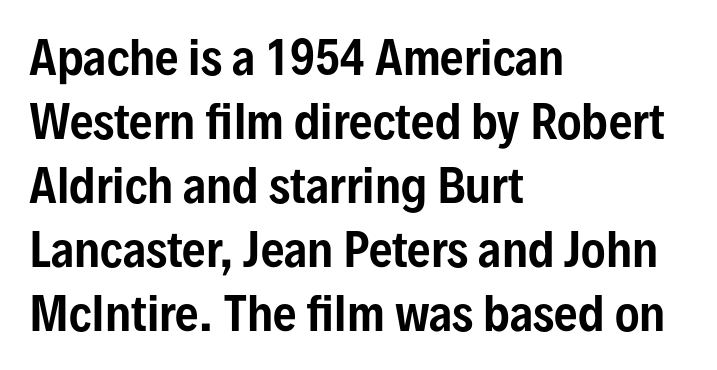
Q: Is the text italic (slanted)? A: No, it is upright.
Q: Is the typeface a serif or a sans-serif typeface? A: Sans-serif.
Q: Is the text underlined? A: No.
Q: How is the paragraph aligned? A: Left-aligned.
Q: Is the spacing between letters normal or unusually wide? A: Normal.
Q: Is the spacing between lines tight, normal or loose? A: Normal.
Q: Width (condensed, normal, or wide)? A: Condensed.
Q: Stroke contrast? A: Low.
Q: x-height? A: Medium.
Q: Monospaced? A: No.
